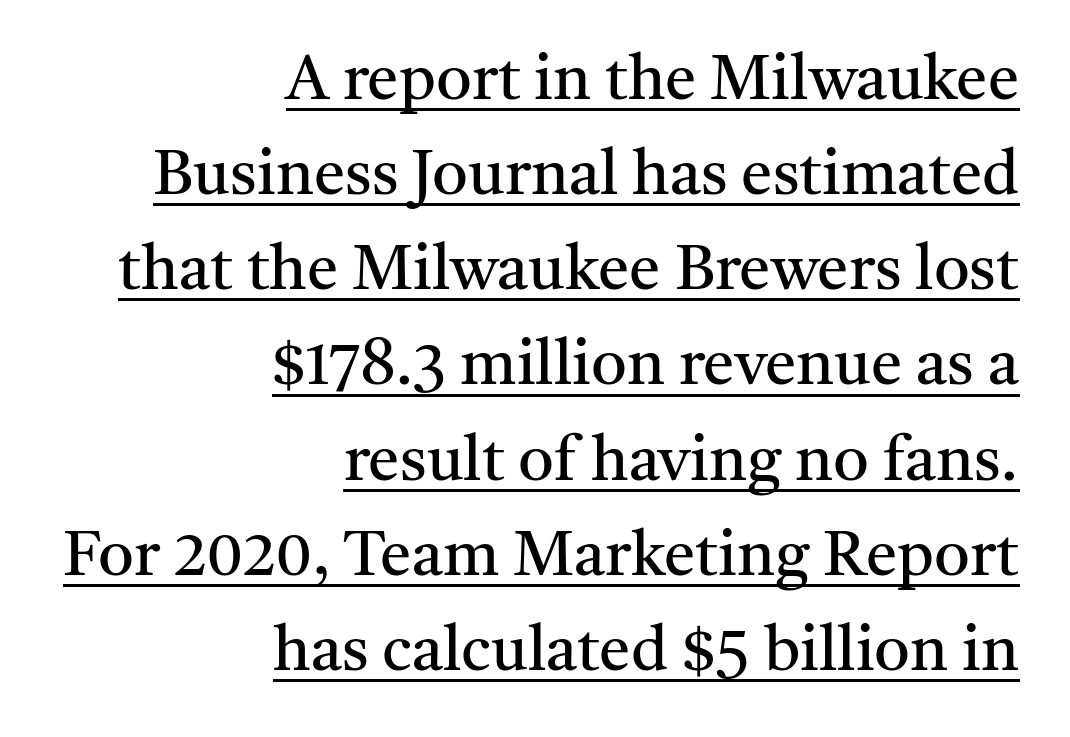
The image shows 63 px regular-weight serif type, upright; set right-aligned, normal line spacing (1.51x), normal letter spacing, underlined; medium stroke contrast and a medium x-height.
